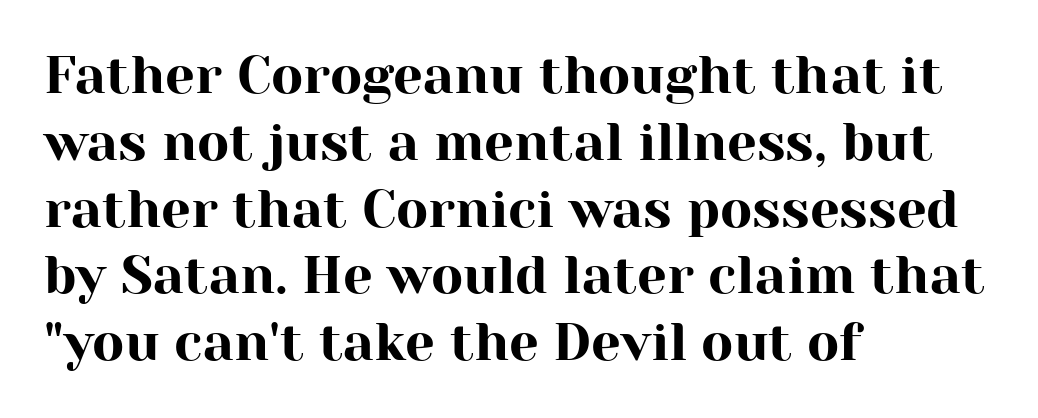
{"serif": "yes", "italic": "no", "width": "normal", "stroke_contrast": "high", "x_height": "medium", "monospaced": "no", "underline": "no", "align": "left", "line_spacing": "normal", "line_spacing_ratio": 1.26, "letter_spacing": "normal", "letter_spacing_em": 0.0, "glyph_px": 53}
